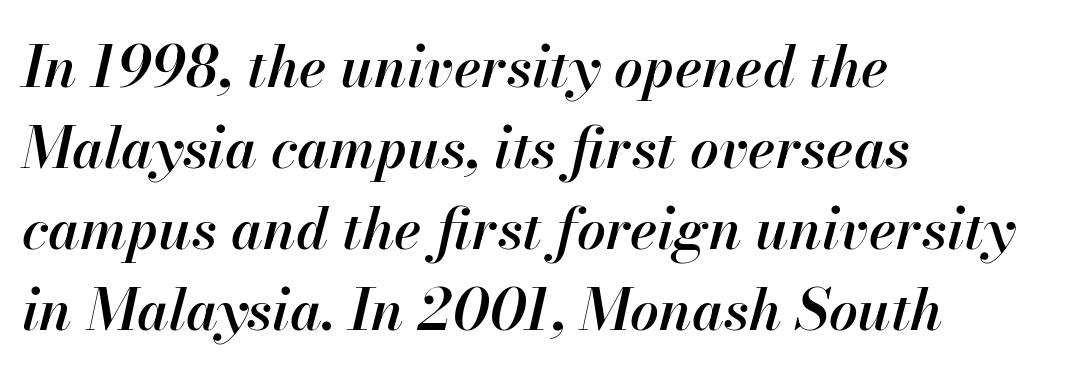
The image shows 57 px semibold type, italic (leaning right); set left-aligned, normal line spacing (1.42x), normal letter spacing, not underlined; high stroke contrast and a small x-height.
